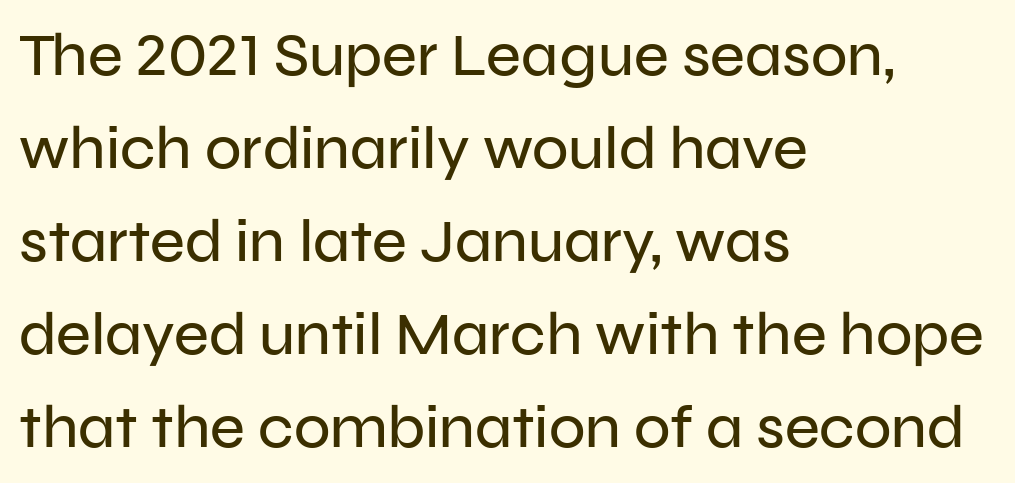
Q: Is the text italic (slanted)? A: No, it is upright.
Q: Is the typeface a serif or a sans-serif typeface? A: Sans-serif.
Q: Is the text underlined? A: No.
Q: How is the paragraph aligned? A: Left-aligned.
Q: Is the spacing between letters normal or unusually wide? A: Normal.
Q: Is the spacing between lines tight, normal or loose? A: Normal.
Q: Width (condensed, normal, or wide)? A: Normal.
Q: Stroke contrast? A: Low.
Q: x-height? A: Medium.
Q: Monospaced? A: No.
